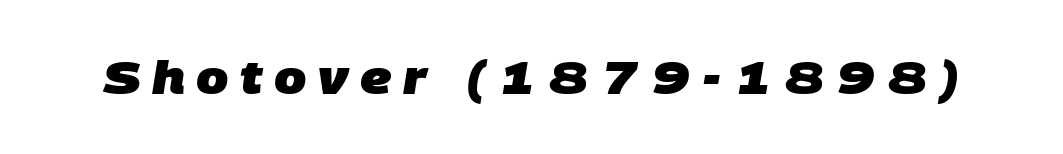
{"serif": "no", "bold": "yes", "weight": "heavy", "width": "normal", "stroke_contrast": "low", "x_height": "large", "monospaced": "no", "underline": "no", "letter_spacing": "wide", "letter_spacing_em": 0.25, "glyph_px": 46}
